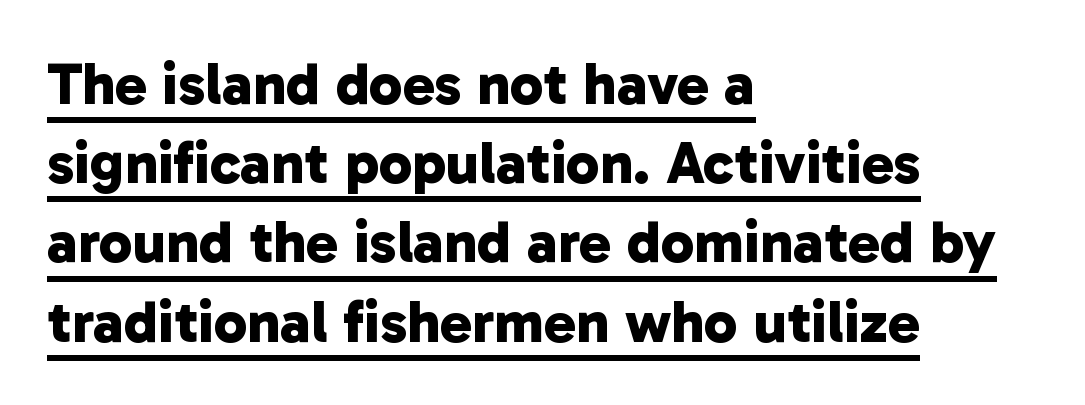
{"serif": "no", "bold": "yes", "weight": "bold", "width": "normal", "stroke_contrast": "low", "x_height": "medium", "monospaced": "no", "underline": "yes", "align": "left", "line_spacing": "normal", "line_spacing_ratio": 1.32, "letter_spacing": "normal", "letter_spacing_em": 0.0, "glyph_px": 60}
